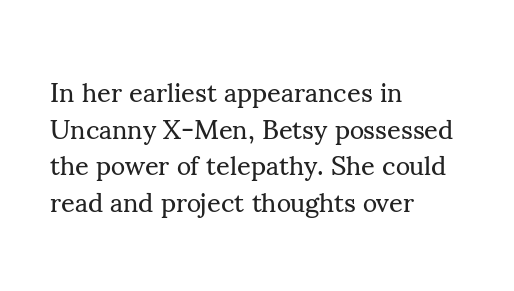
Q: Is the text bold? A: No.
Q: Is the text italic (slanted)? A: No, it is upright.
Q: Is the text underlined? A: No.
Q: How is the paragraph aligned? A: Left-aligned.
Q: Is the spacing between letters normal or unusually wide? A: Normal.
Q: Is the spacing between lines tight, normal or loose? A: Normal.
